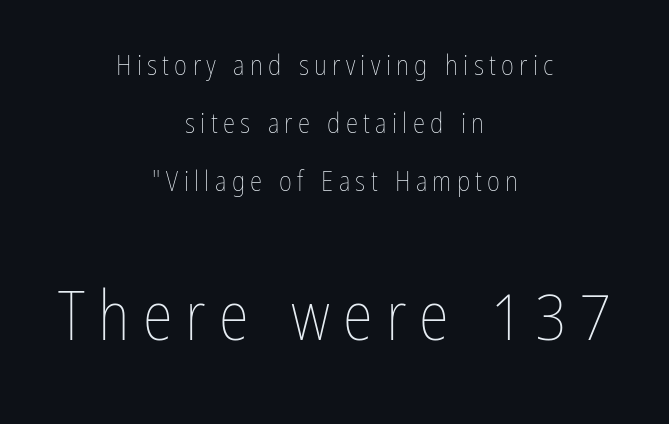
These lines are rendered in a variable-pitch font. Horizontally, the lines are justified to the midpoint only. Underline: absent. Every character sits straight up, as roman type does. The lines are spread far apart with generous leading. The following chunk of copy outweighs the initial chunk in type size.
